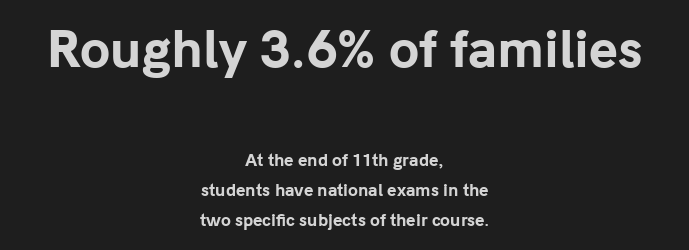
{"serif": "no", "italic": "no", "bold": "yes", "weight": "bold", "width": "normal", "stroke_contrast": "low", "x_height": "medium", "monospaced": "no", "underline": "no", "align": "center", "line_spacing_ratio": 1.88, "letter_spacing": "normal", "letter_spacing_em": 0.0, "larger_block": "first", "size_ratio": 3.06, "glyph_px": 49}
